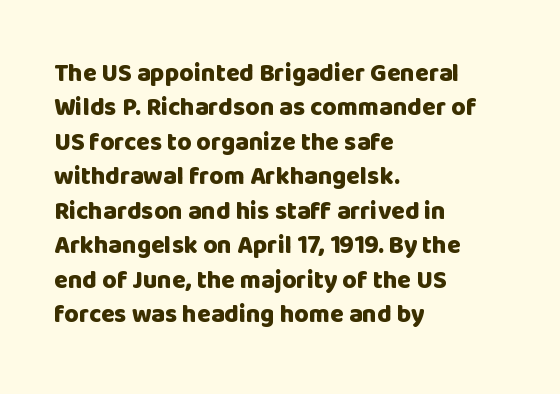
Q: Is the text bold? A: Yes.
Q: Is the text italic (slanted)? A: No, it is upright.
Q: Is the text underlined? A: No.
Q: How is the paragraph aligned? A: Left-aligned.
Q: Is the spacing between letters normal or unusually wide? A: Normal.
Q: Is the spacing between lines tight, normal or loose? A: Normal.
